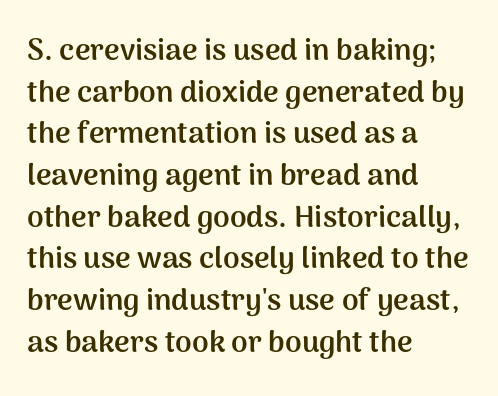
Q: Is the text bold? A: Yes.
Q: Is the text italic (slanted)? A: No, it is upright.
Q: Is the typeface a serif or a sans-serif typeface? A: Sans-serif.
Q: Is the text underlined? A: No.
Q: How is the paragraph aligned? A: Left-aligned.
Q: Is the spacing between letters normal or unusually wide? A: Normal.
Q: Is the spacing between lines tight, normal or loose? A: Normal.
Q: Width (condensed, normal, or wide)? A: Normal.
Q: Stroke contrast? A: Medium.
Q: x-height? A: Medium.
Q: Monospaced? A: No.
